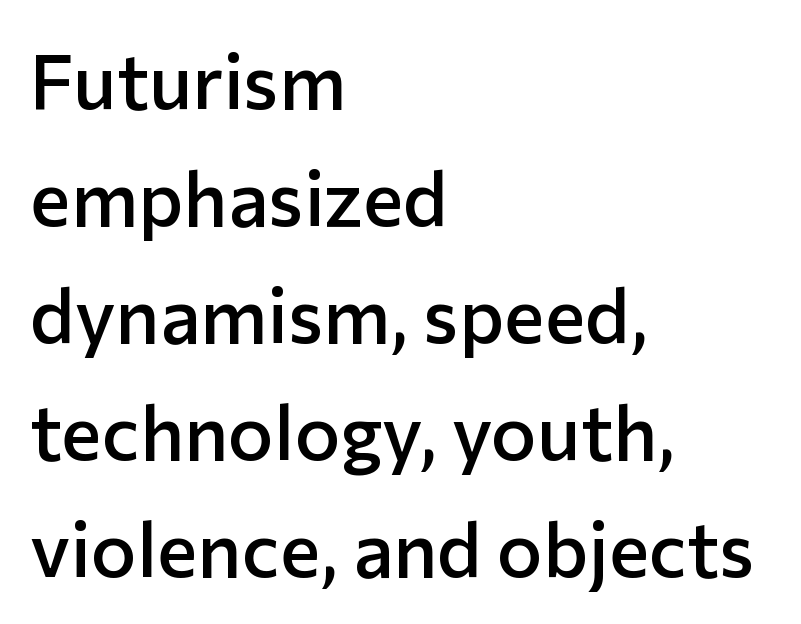
Q: Is the text bold? A: Semi-bold.
Q: Is the text italic (slanted)? A: No, it is upright.
Q: Is the typeface a serif or a sans-serif typeface? A: Sans-serif.
Q: Is the text underlined? A: No.
Q: How is the paragraph aligned? A: Left-aligned.
Q: Is the spacing between letters normal or unusually wide? A: Normal.
Q: Is the spacing between lines tight, normal or loose? A: Normal.
Q: Width (condensed, normal, or wide)? A: Normal.
Q: Stroke contrast? A: Low.
Q: x-height? A: Medium.
Q: Monospaced? A: No.
